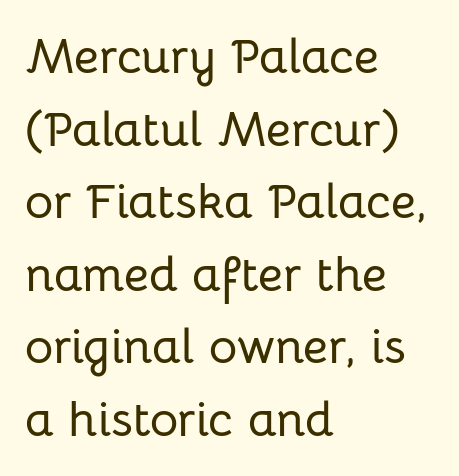
The image shows 49 px sans-serif type, upright; set left-aligned, normal line spacing (1.48x), normal letter spacing, not underlined; low stroke contrast and a medium x-height.
